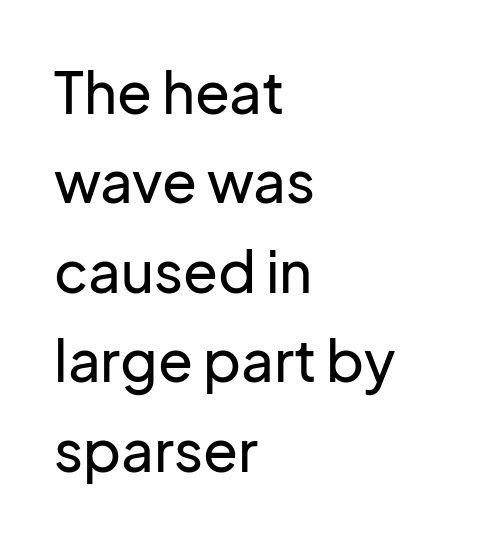
Q: Is the text italic (slanted)? A: No, it is upright.
Q: Is the typeface a serif or a sans-serif typeface? A: Sans-serif.
Q: Is the text underlined? A: No.
Q: How is the paragraph aligned? A: Left-aligned.
Q: Is the spacing between letters normal or unusually wide? A: Normal.
Q: Is the spacing between lines tight, normal or loose? A: Normal.
Q: Width (condensed, normal, or wide)? A: Normal.
Q: Stroke contrast? A: Low.
Q: x-height? A: Medium.
Q: Monospaced? A: No.
